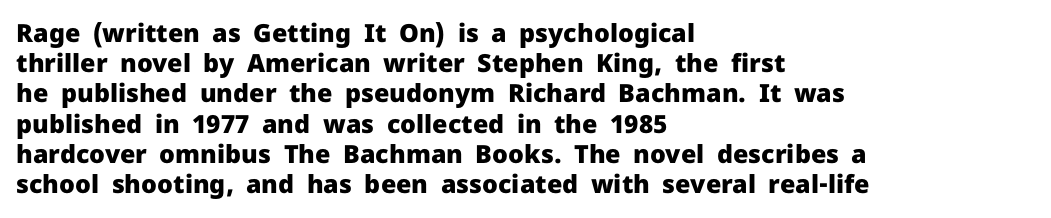
The image shows 25 px bold type, upright; set left-aligned, line spacing 1.21x, normal letter spacing, not underlined.
